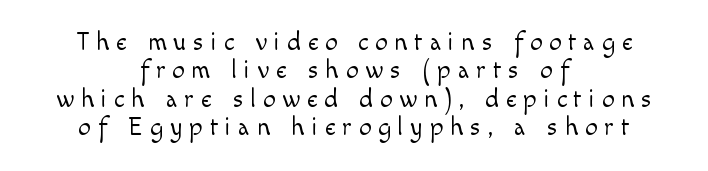
The image shows 25 px text type, upright; set centered, tight line spacing (1.14x), unusually wide letter spacing (+0.28 em), not underlined.
